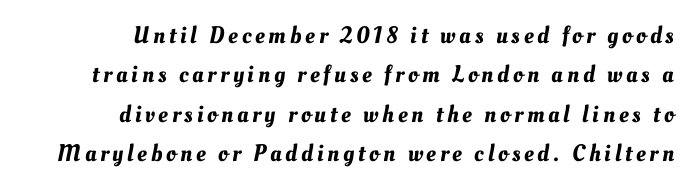
{"underline": "no", "align": "right", "line_spacing": "normal", "line_spacing_ratio": 1.64, "glyph_px": 24}
